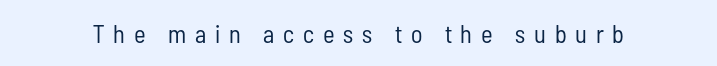
{"italic": "no", "bold": "no", "underline": "no", "letter_spacing": "wide", "letter_spacing_em": 0.35, "glyph_px": 25}
